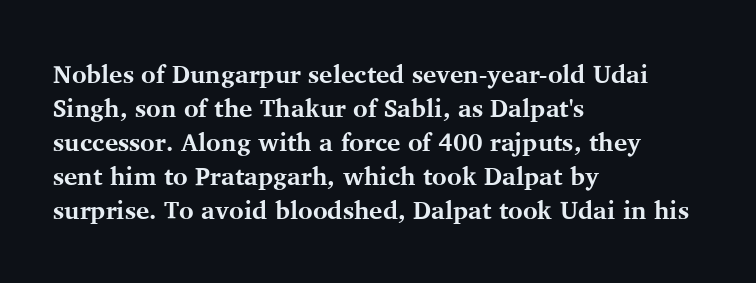
The image shows 25 px bold type, upright; set left-aligned, normal line spacing (1.36x), normal letter spacing, not underlined.
